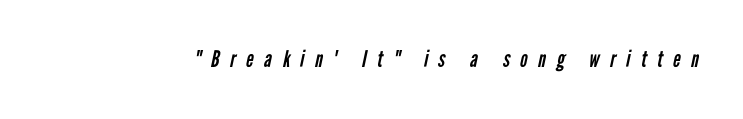
Q: Is the text bold? A: No.
Q: Is the text underlined? A: No.
Q: Is the spacing between letters normal or unusually wide? A: Unusually wide.
